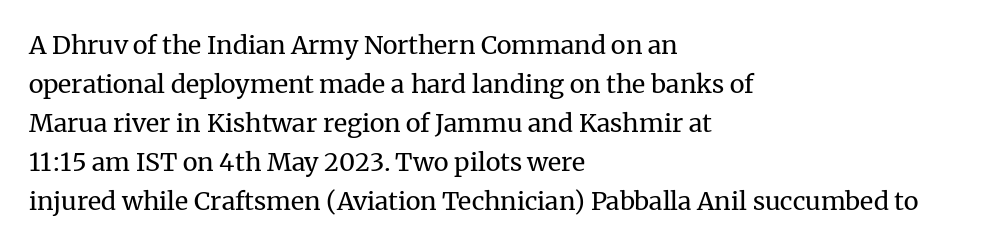
{"italic": "no", "bold": "no", "underline": "no", "align": "left", "line_spacing": "normal", "line_spacing_ratio": 1.56, "letter_spacing": "normal", "letter_spacing_em": 0.0, "glyph_px": 25}
